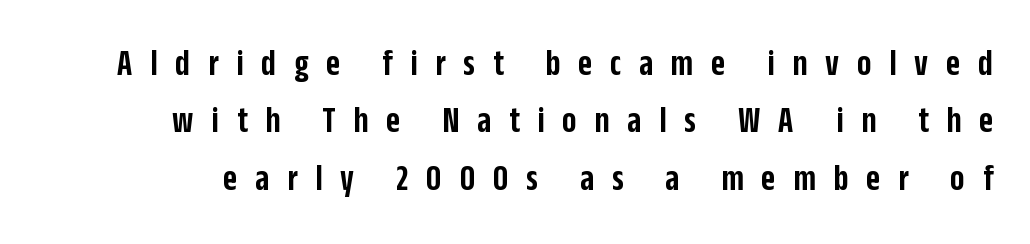
Summary of vertical rhythm: regular, with standard interline spacing. Style check: upright. How are the letters spaced? Widely, with obvious added tracking. Each row of text sits above clean, open space. Notice the strokes are somewhat thickened but not fully heavy: this is a semibold.
